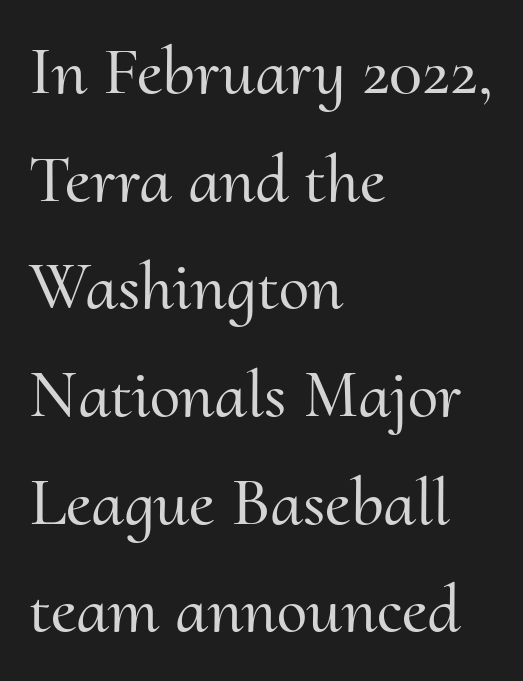
The image shows 69 px serif type, upright; set left-aligned, normal line spacing (1.56x), normal letter spacing, not underlined; medium stroke contrast and a small x-height.
